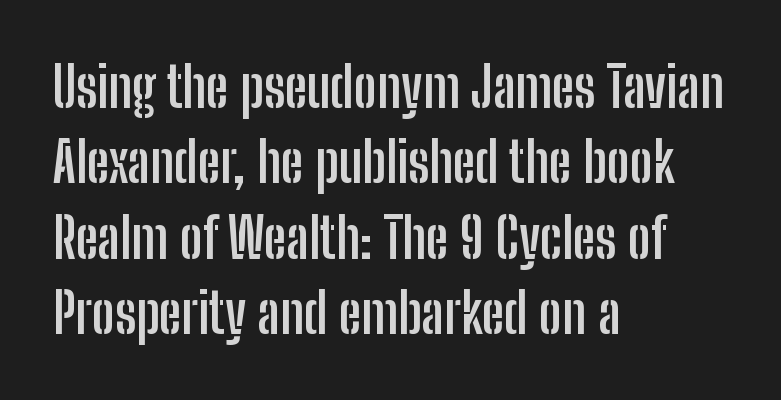
The image shows 55 px semibold, condensed sans-serif type, upright; set left-aligned, normal line spacing (1.37x), normal letter spacing, not underlined; low stroke contrast and a medium x-height.
